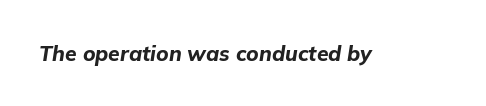
Q: Is the text bold? A: Yes.
Q: Is the text italic (slanted)? A: Yes, it leans right by about 9 degrees.
Q: Is the text underlined? A: No.
Q: Is the spacing between letters normal or unusually wide? A: Normal.
